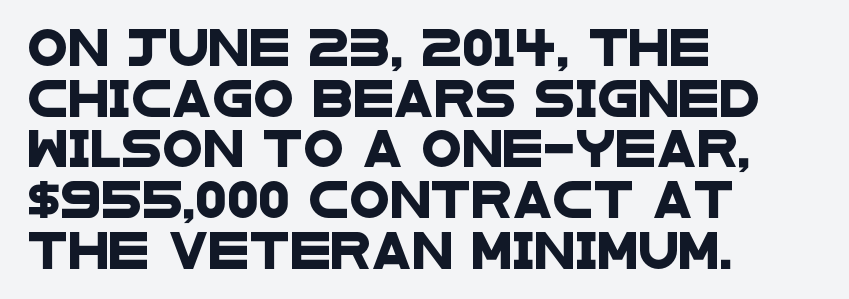
The image shows 37 px wide sans-serif type; set left-aligned, normal line spacing (1.37x), normal letter spacing, not underlined; low stroke contrast and a large x-height.
